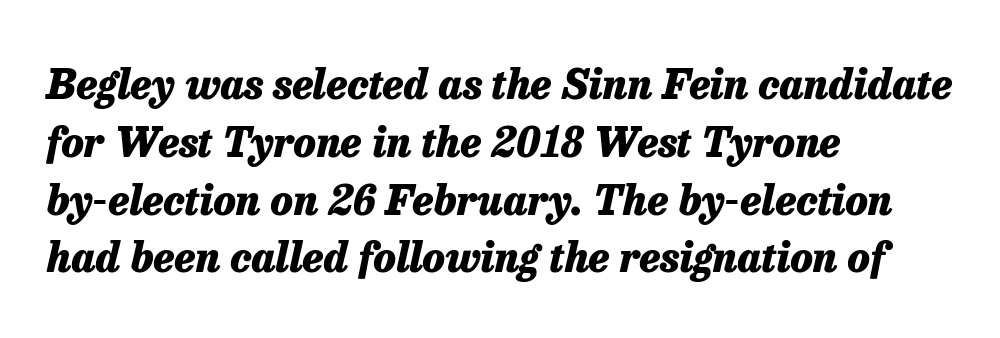
Check the space under the baseline: it is left empty. The rows are spaced the way most documents space them. Caption: standard tracking, unaltered. Every letter is thick-stroked: bold, no question. The compositor pushed each line to the left boundary. Varying glyph widths throughout — classic text-font behaviour.
